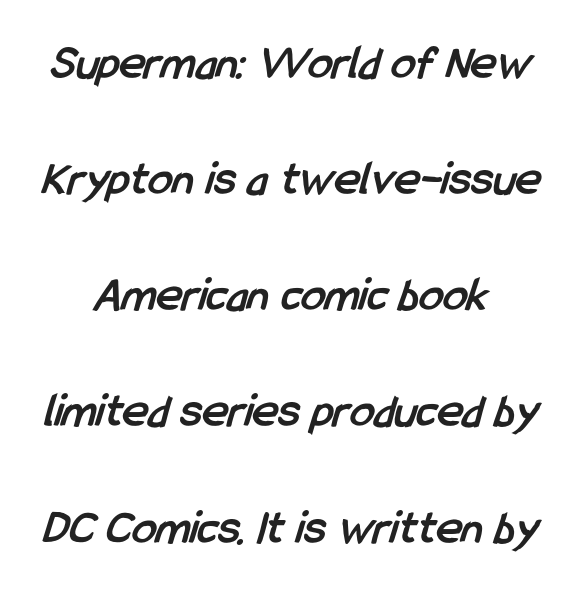
Q: Is the text bold? A: Yes.
Q: Is the typeface a serif or a sans-serif typeface? A: Sans-serif.
Q: Is the text underlined? A: No.
Q: Is the spacing between letters normal or unusually wide? A: Normal.
Q: Is the spacing between lines tight, normal or loose? A: Loose.
Q: Width (condensed, normal, or wide)? A: Condensed.
Q: Stroke contrast? A: Low.
Q: x-height? A: Medium.
Q: Monospaced? A: No.
